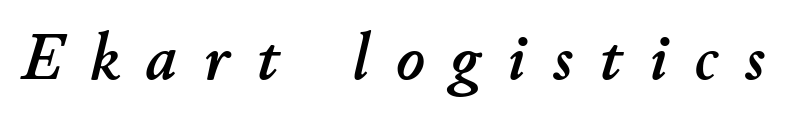
{"italic": "yes", "lean": "right", "slant_degrees": 11, "width": "normal", "stroke_contrast": "low", "x_height": "small", "monospaced": "no", "underline": "no", "letter_spacing": "wide", "letter_spacing_em": 0.41, "glyph_px": 67}
